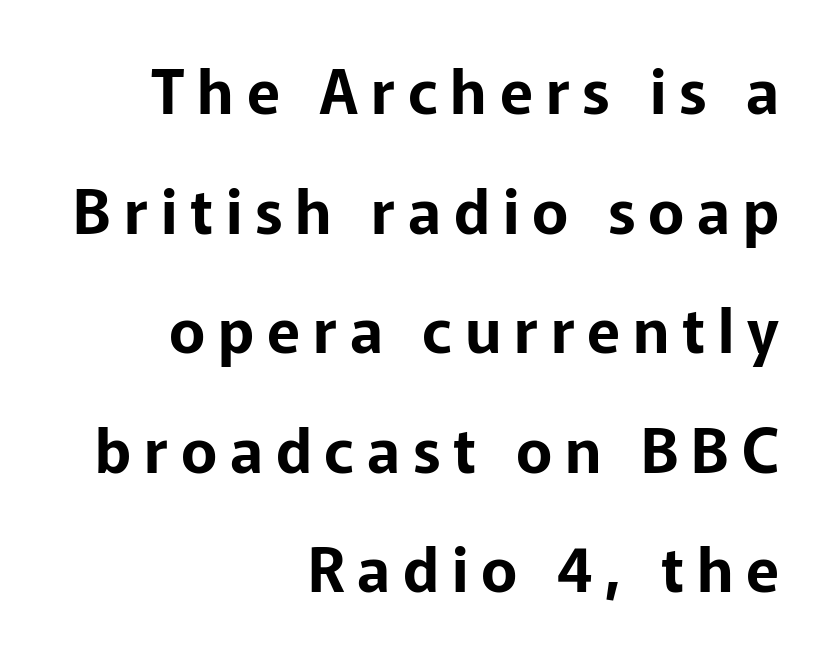
{"serif": "no", "italic": "no", "width": "normal", "stroke_contrast": "low", "x_height": "medium", "monospaced": "no", "underline": "no", "align": "right", "line_spacing": "loose", "line_spacing_ratio": 1.96, "letter_spacing": "wide", "letter_spacing_em": 0.21, "glyph_px": 61}
